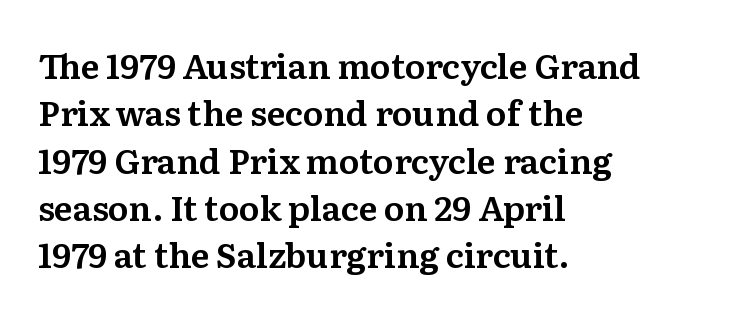
Notice how the passage keeps a crisp vertical edge on the left only. This is serif lettering, the kind often seen in printed books. The face used here is proportionally spaced, like ordinary book or web type. The letters stand straight up with perfectly vertical stems. Each word holds together tightly as a unit, with standard inter-letter gaps.
